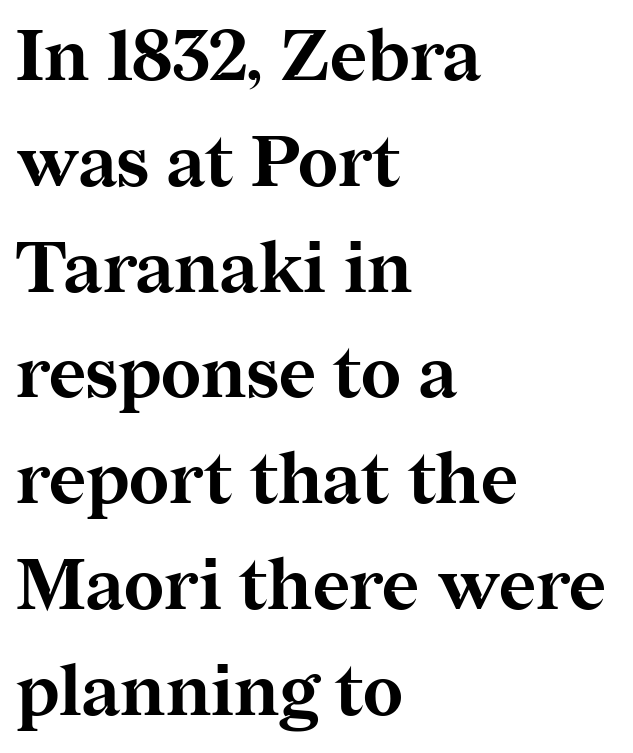
{"serif": "yes", "italic": "no", "bold": "yes", "weight": "bold", "width": "normal", "stroke_contrast": "medium", "x_height": "medium", "monospaced": "no", "underline": "no", "align": "left", "line_spacing": "normal", "line_spacing_ratio": 1.49, "letter_spacing": "normal", "letter_spacing_em": 0.0, "glyph_px": 71}
